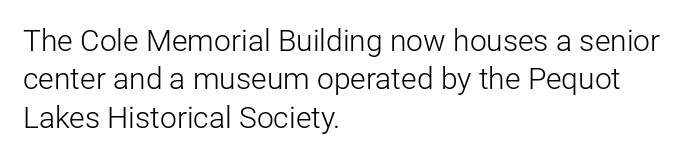
Glance below the letters and you will spot only blank space. Upright lettering throughout. Each letter's strokes conclude bluntly, with no projecting serifs. You could not count columns in this text — the font is proportionally spaced.
